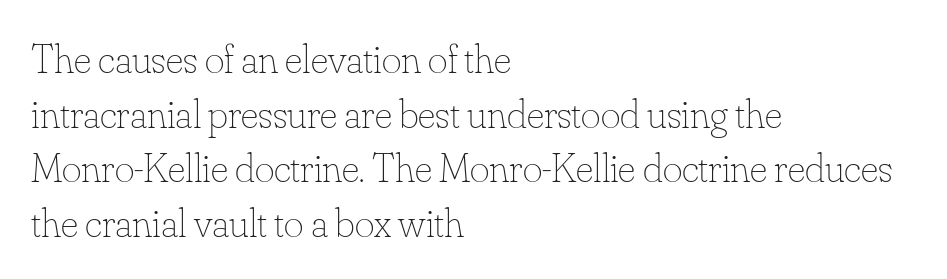
Q: Is the text bold? A: No.
Q: Is the text italic (slanted)? A: No, it is upright.
Q: Is the text underlined? A: No.
Q: How is the paragraph aligned? A: Left-aligned.
Q: Is the spacing between letters normal or unusually wide? A: Normal.
Q: Is the spacing between lines tight, normal or loose? A: Normal.
Q: Width (condensed, normal, or wide)? A: Normal.
Q: Stroke contrast? A: Low.
Q: x-height? A: Small.
Q: Monospaced? A: No.
